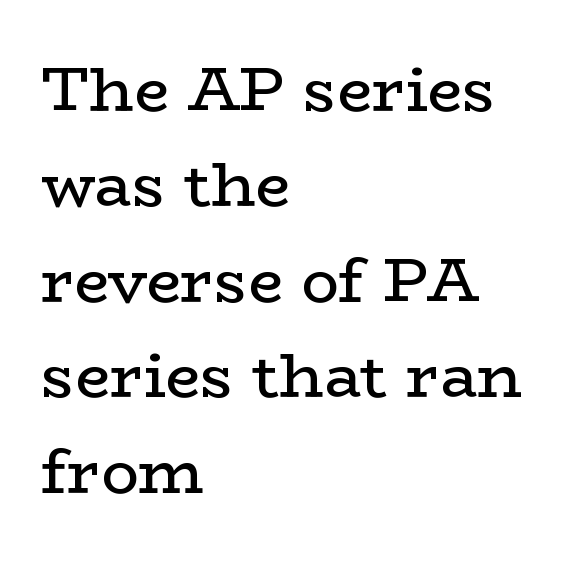
{"serif": "yes", "italic": "no", "bold": "no", "weight": "regular", "width": "wide", "stroke_contrast": "low", "x_height": "medium", "monospaced": "no", "underline": "no", "align": "left", "line_spacing": "normal", "line_spacing_ratio": 1.54, "letter_spacing": "normal", "letter_spacing_em": 0.0, "glyph_px": 62}
